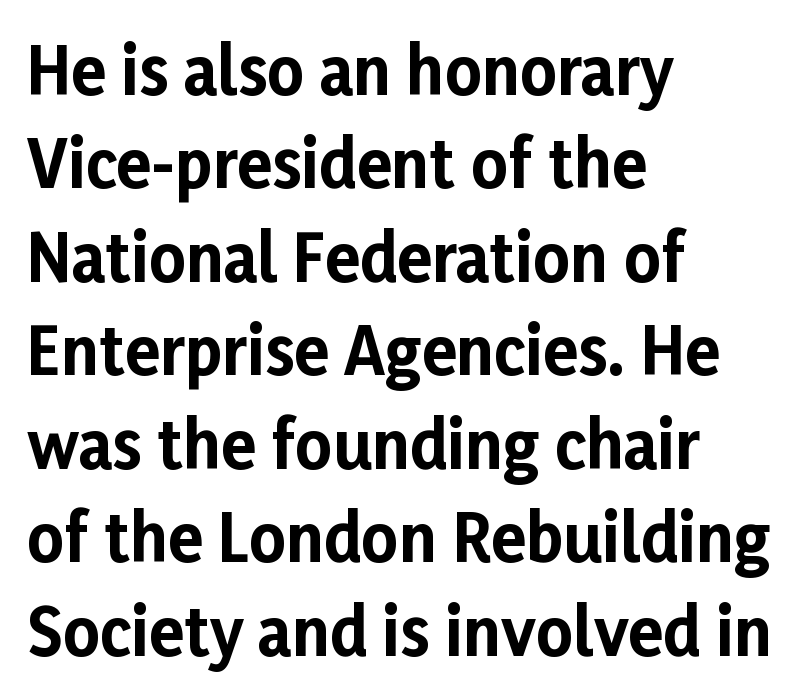
Q: Is the text bold? A: Yes.
Q: Is the text italic (slanted)? A: No, it is upright.
Q: Is the typeface a serif or a sans-serif typeface? A: Sans-serif.
Q: Is the text underlined? A: No.
Q: How is the paragraph aligned? A: Left-aligned.
Q: Is the spacing between letters normal or unusually wide? A: Normal.
Q: Is the spacing between lines tight, normal or loose? A: Normal.
Q: Width (condensed, normal, or wide)? A: Normal.
Q: Stroke contrast? A: Low.
Q: x-height? A: Medium.
Q: Monospaced? A: No.
